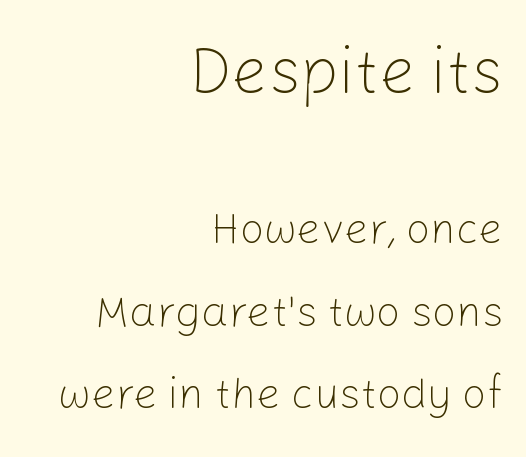
Q: Is the text bold? A: No.
Q: Is the text italic (slanted)? A: No, it is upright.
Q: Is the typeface a serif or a sans-serif typeface? A: Sans-serif.
Q: Is the text underlined? A: No.
Q: How is the paragraph aligned? A: Right-aligned.
Q: Is the spacing between letters normal or unusually wide? A: Normal.
Q: Is the spacing between lines tight, normal or loose? A: Loose.
Q: Which block of text is set in a larger size, the first (top) or the second (bottom)? A: The first (top) one.
Q: Width (condensed, normal, or wide)? A: Normal.
Q: Stroke contrast? A: Low.
Q: x-height? A: Medium.
Q: Monospaced? A: No.
